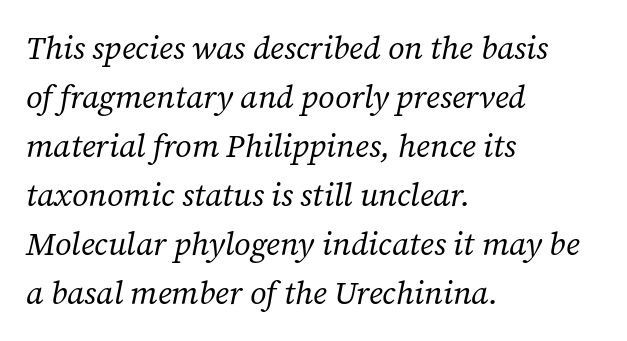
The vertical gap from one line to the next is medium. In terms of letterform style, serifs are clearly present. Is the letter spacing exaggerated? No — it looks like the ordinary default. Glance below the letters and you will spot only blank space. In CSS terms this would be text-align: left. The face used here is proportionally spaced, like ordinary book or web type.
